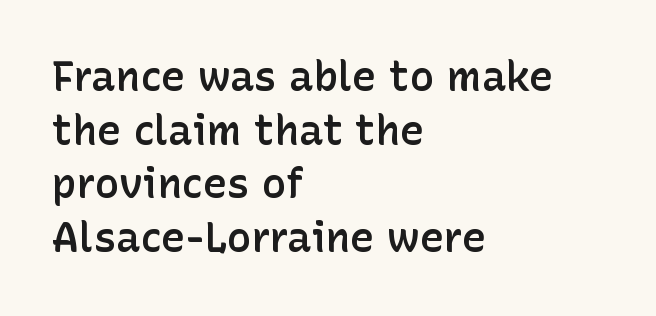
The image shows 41 px semibold sans-serif type, upright; set left-aligned, normal line spacing (1.31x), normal letter spacing, not underlined; low stroke contrast and a medium x-height.
